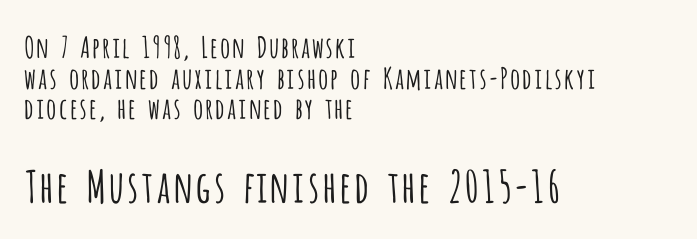
Scale increases going downward across the two blocks. Any mark beneath the type? The region is blank. Typeset ragged right — the left edge is the straight one. Spacing between characters is what you'd get straight out of the box.
